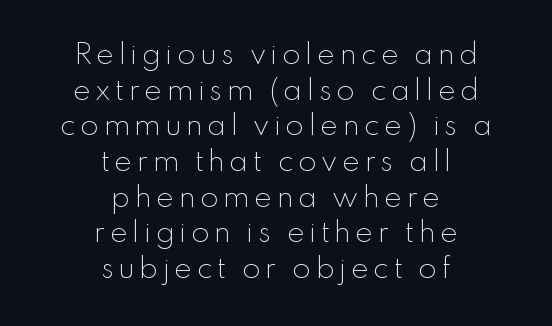
Q: Is the text bold? A: No.
Q: Is the text italic (slanted)? A: No, it is upright.
Q: Is the text underlined? A: No.
Q: How is the paragraph aligned? A: Centered.
Q: Is the spacing between lines tight, normal or loose? A: Normal.
